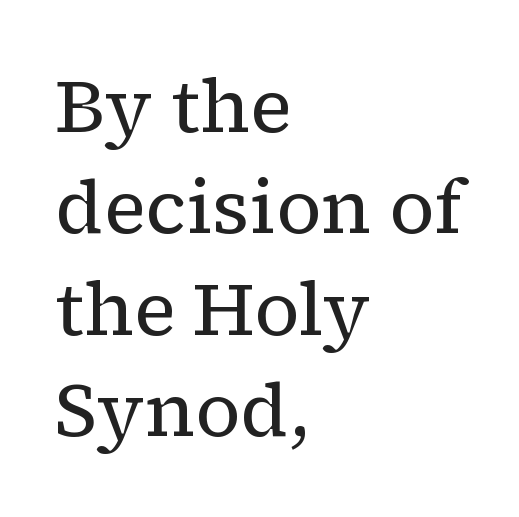
{"serif": "yes", "italic": "no", "bold": "no", "weight": "regular", "width": "normal", "stroke_contrast": "low", "x_height": "medium", "monospaced": "no", "underline": "no", "align": "left", "line_spacing": "normal", "line_spacing_ratio": 1.37, "letter_spacing": "normal", "letter_spacing_em": 0.0, "glyph_px": 74}
